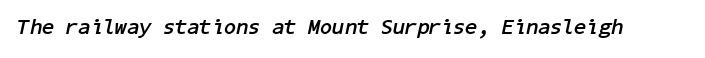
The image shows 22 px bold type, italic (leaning right); set normal letter spacing, not underlined.
